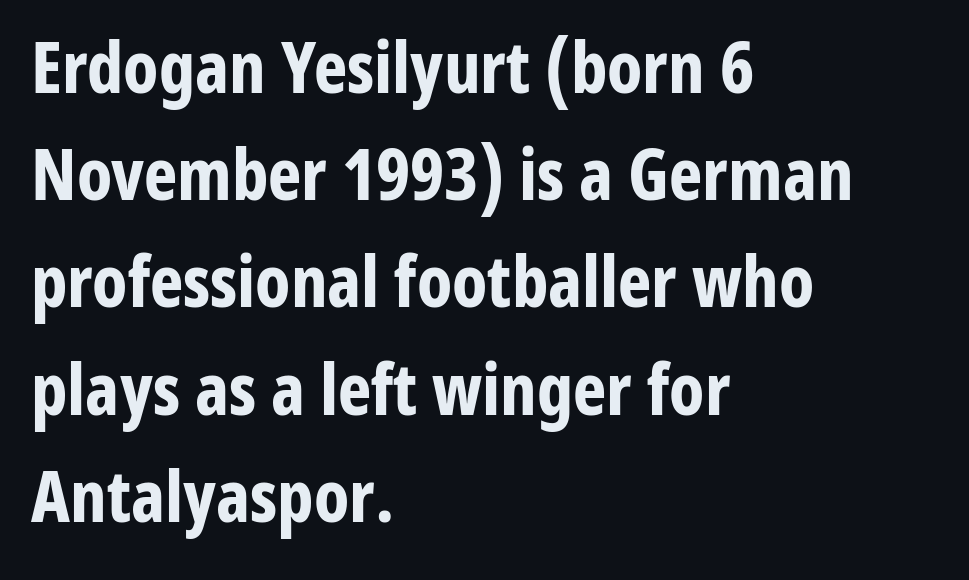
Where is the straight margin? On the left. Is there any slant? The stems are plumb. You'd pick this weight for a headline — it's a proper bold. Letter spacing: default. In terms of letterform style, serifs are entirely absent.
